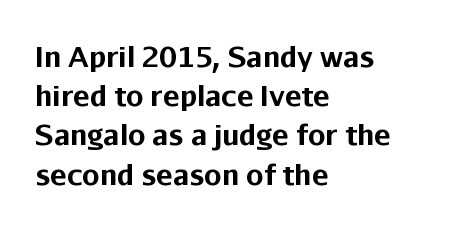
{"serif": "no", "italic": "no", "bold": "yes", "weight": "bold", "width": "normal", "stroke_contrast": "low", "x_height": "medium", "monospaced": "no", "underline": "no", "align": "left", "line_spacing": "normal", "line_spacing_ratio": 1.4, "letter_spacing": "normal", "letter_spacing_em": 0.0, "glyph_px": 28}
